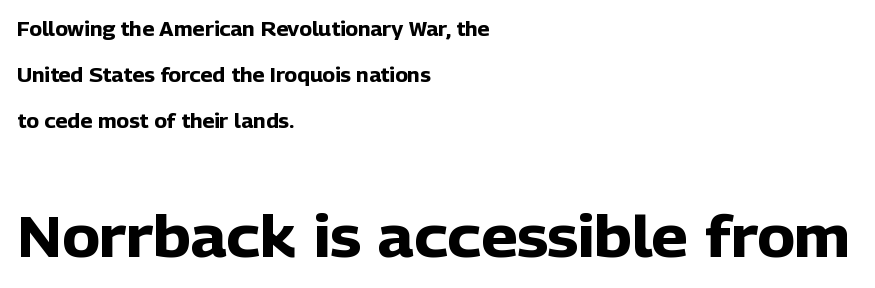
Q: Is the text bold? A: Yes.
Q: Is the text italic (slanted)? A: No, it is upright.
Q: Is the typeface a serif or a sans-serif typeface? A: Sans-serif.
Q: Is the text underlined? A: No.
Q: How is the paragraph aligned? A: Left-aligned.
Q: Is the spacing between letters normal or unusually wide? A: Normal.
Q: Is the spacing between lines tight, normal or loose? A: Loose.
Q: Which block of text is set in a larger size, the first (top) or the second (bottom)? A: The second (bottom) one.
Q: Width (condensed, normal, or wide)? A: Normal.
Q: Stroke contrast? A: Low.
Q: x-height? A: Medium.
Q: Monospaced? A: No.
